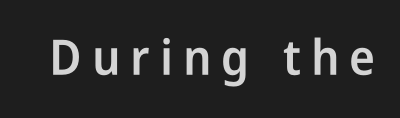
Varying glyph widths throughout — classic text-font behaviour. A typesetter would call this heavily tracked-out type. The font's upright variant was chosen for this text. The font is running at a semibold setting, under full bold.
